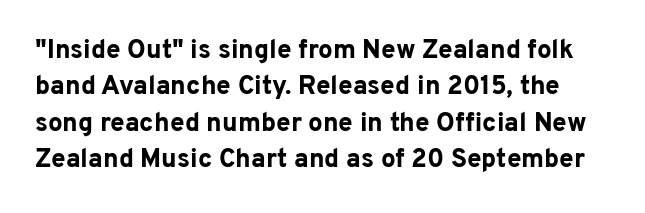
Inter-character spacing is left at the font's built-in metrics. Regular leading. Rule under the text: the space is simply empty. A typesetter would mark this as roman, not italic. Heavy, bold letterforms.
